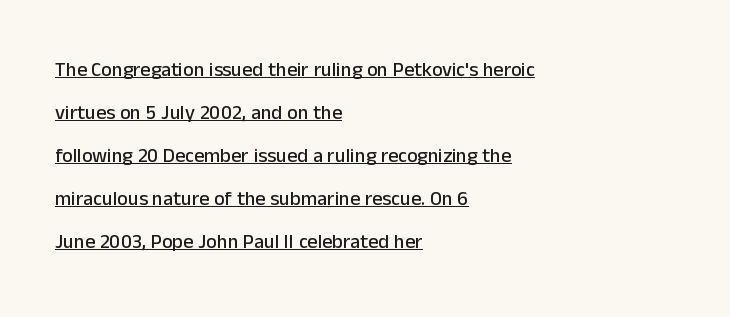
{"italic": "no", "underline": "yes", "align": "left", "line_spacing": "loose", "line_spacing_ratio": 2.15, "letter_spacing": "normal", "letter_spacing_em": 0.0, "glyph_px": 20}
